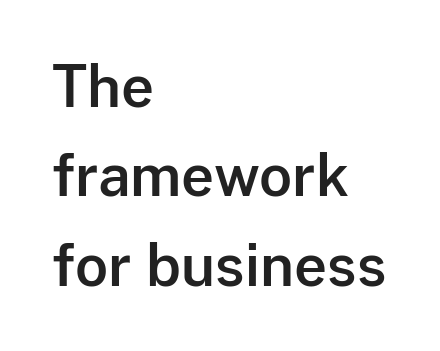
{"serif": "no", "italic": "no", "width": "normal", "stroke_contrast": "low", "x_height": "medium", "monospaced": "no", "underline": "no", "align": "left", "line_spacing": "normal", "line_spacing_ratio": 1.57, "letter_spacing": "normal", "letter_spacing_em": 0.0, "glyph_px": 57}
